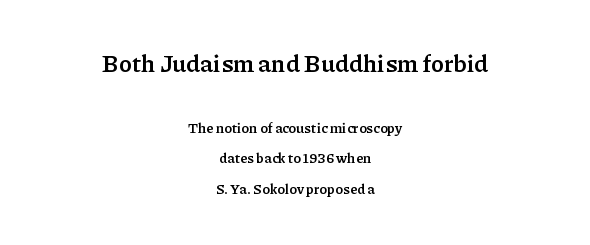
Q: Is the text bold? A: Yes.
Q: Is the text italic (slanted)? A: No, it is upright.
Q: Is the text underlined? A: No.
Q: How is the paragraph aligned? A: Centered.
Q: Is the spacing between letters normal or unusually wide? A: Normal.
Q: Is the spacing between lines tight, normal or loose? A: Loose.
Q: Which block of text is set in a larger size, the first (top) or the second (bottom)? A: The first (top) one.
